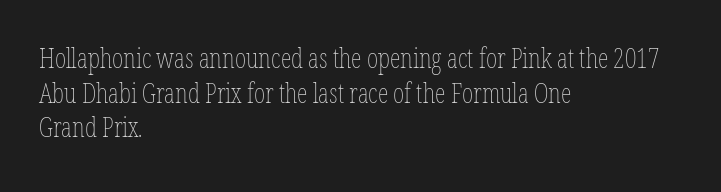
The block of text has a typical density, with ordinary space between rows. Which margin do the lines hug? The left one — the right edge is uneven. The space directly below the letters is spotless. This is the regular roman posture of the typeface. Does extra space separate the letters? No, they use regular spacing.
